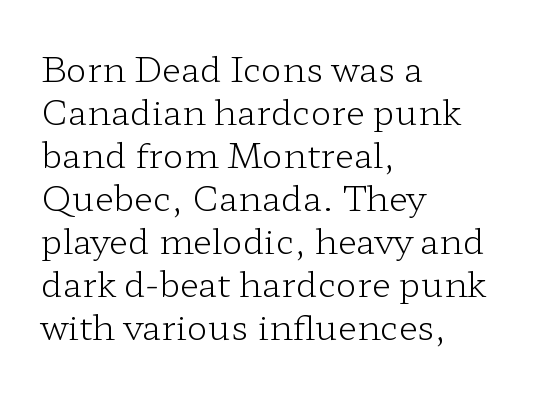
The image shows 35 px light, wide serif type, upright; set left-aligned, line spacing 1.23x, normal letter spacing, not underlined; low stroke contrast and a medium x-height.
